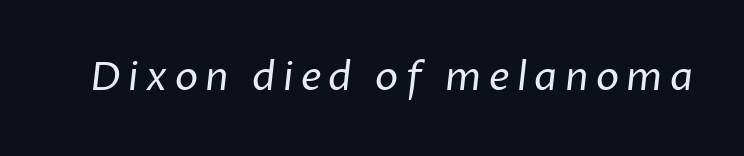
{"serif": "no", "bold": "no", "weight": "regular", "width": "normal", "stroke_contrast": "low", "x_height": "medium", "monospaced": "no", "underline": "no", "glyph_px": 39}
